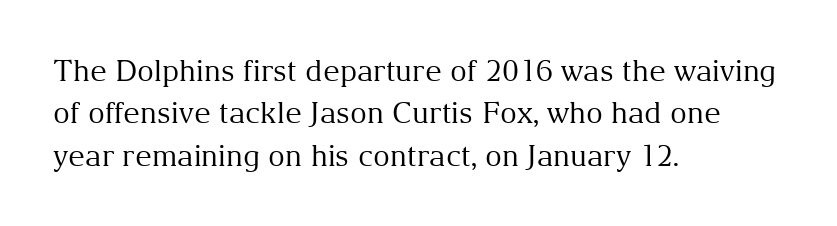
The ragged edge is on the right, which tells us the setting is flush left. The face looks like a standard text weight, possibly lighter. The rendering uses a moderate line-height, typical for paragraphs. Unlike a clean sans, this face finishes its strokes with serifs. Underlining? Definitely not there. A typesetter would call this proportional, since set widths differ per character.
